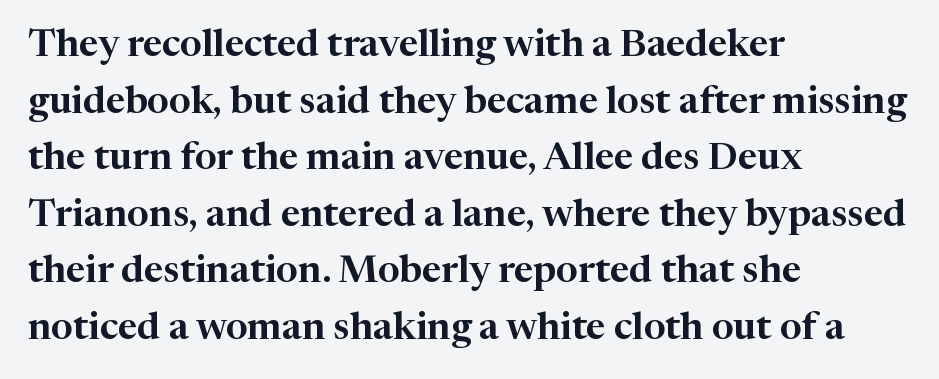
Classification — serif. Does the leading feel generous? No, just average. A typesetter would call this zero additional tracking. These lines are rendered in a variable-pitch font.
